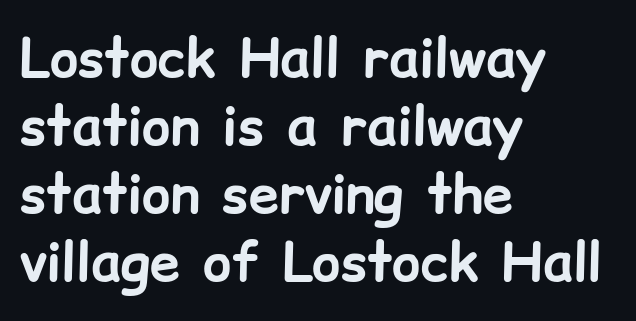
{"serif": "no", "italic": "no", "bold": "yes", "weight": "bold", "width": "normal", "stroke_contrast": "low", "x_height": "medium", "monospaced": "no", "underline": "no", "align": "left", "line_spacing": "normal", "line_spacing_ratio": 1.26, "letter_spacing": "normal", "letter_spacing_em": 0.0, "glyph_px": 54}
